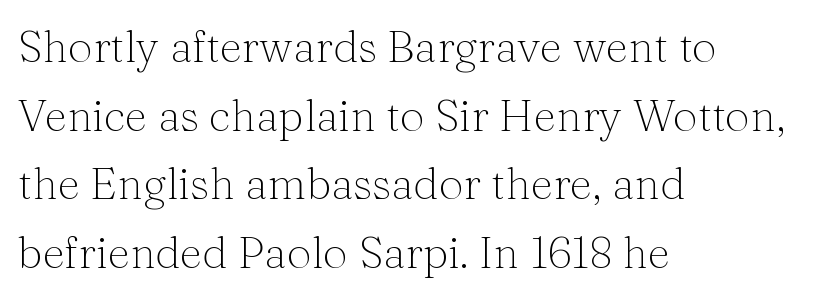
You can tell from the footed stems that serif type was used. The strokes carry an ordinary text weight at most. In CSS terms this would be text-align: left. The letters stand straight up with perfectly vertical stems. The passage shown has conventional tracking throughout.
